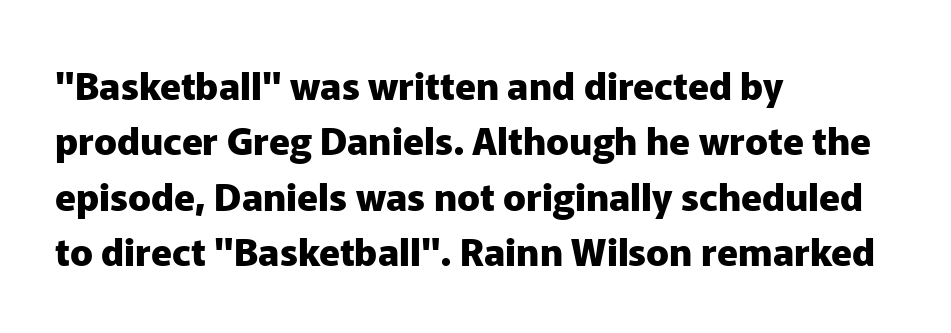
Q: Is the text bold? A: Yes.
Q: Is the text italic (slanted)? A: No, it is upright.
Q: Is the typeface a serif or a sans-serif typeface? A: Sans-serif.
Q: Is the text underlined? A: No.
Q: How is the paragraph aligned? A: Left-aligned.
Q: Is the spacing between letters normal or unusually wide? A: Normal.
Q: Is the spacing between lines tight, normal or loose? A: Normal.
Q: Width (condensed, normal, or wide)? A: Normal.
Q: Stroke contrast? A: Low.
Q: x-height? A: Medium.
Q: Monospaced? A: No.
